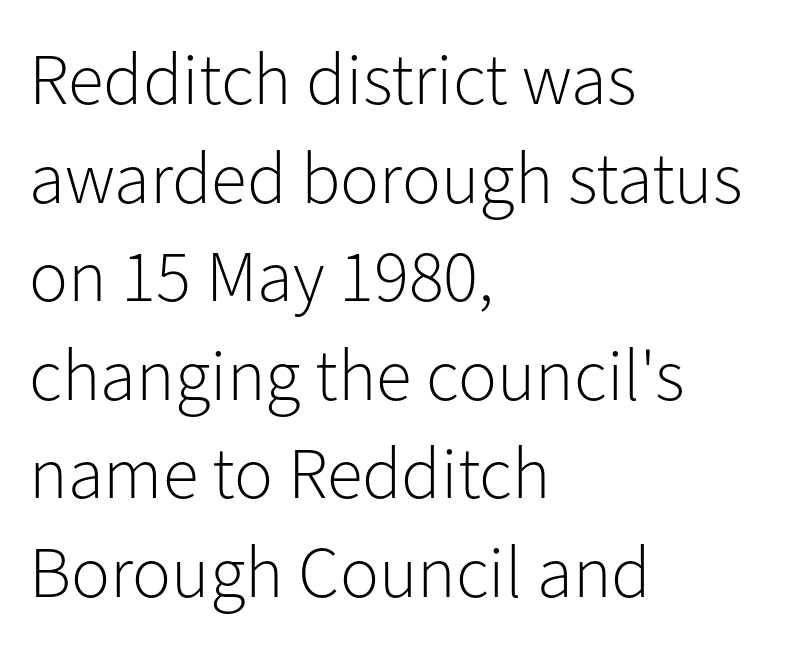
{"serif": "no", "italic": "no", "bold": "no", "weight": "light", "width": "normal", "stroke_contrast": "low", "x_height": "medium", "monospaced": "no", "underline": "no", "align": "left", "line_spacing": "normal", "line_spacing_ratio": 1.35, "letter_spacing": "normal", "letter_spacing_em": 0.0, "glyph_px": 73}
